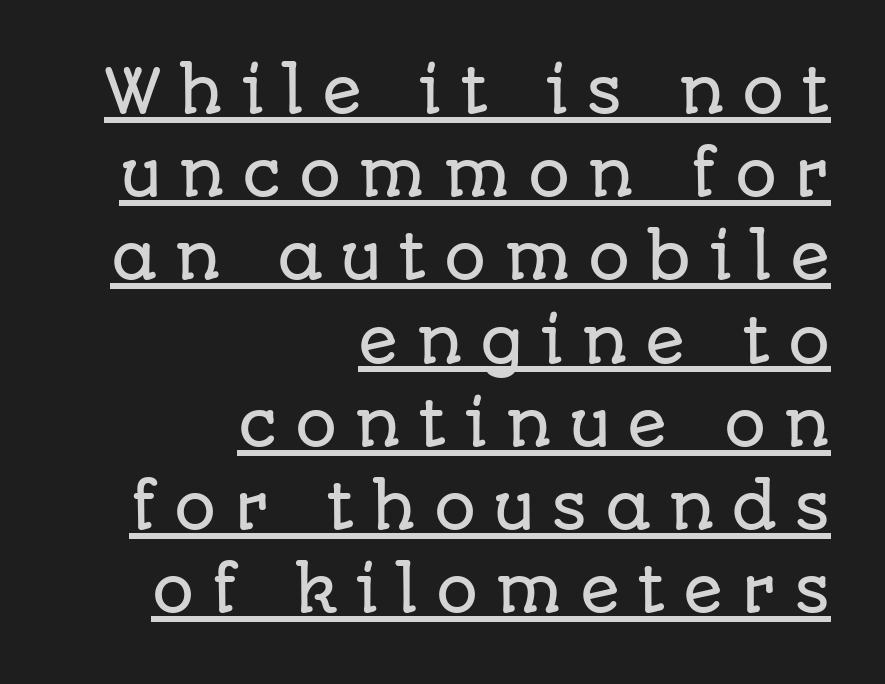
Q: Is the text italic (slanted)? A: No, it is upright.
Q: Is the typeface a serif or a sans-serif typeface? A: Sans-serif.
Q: Is the text underlined? A: Yes.
Q: How is the paragraph aligned? A: Right-aligned.
Q: Is the spacing between letters normal or unusually wide? A: Unusually wide.
Q: Is the spacing between lines tight, normal or loose? A: Normal.
Q: Width (condensed, normal, or wide)? A: Normal.
Q: Stroke contrast? A: Low.
Q: x-height? A: Large.
Q: Monospaced? A: No.
